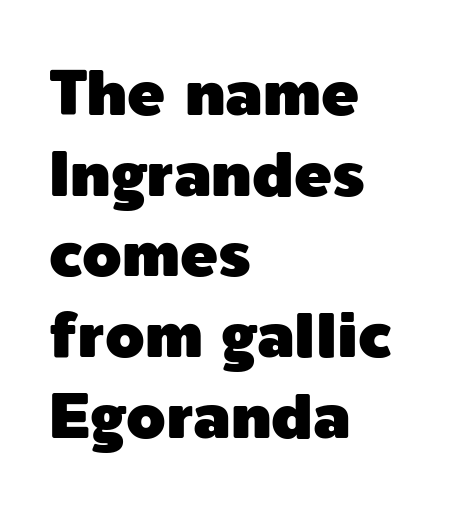
The image shows 63 px sans-serif type, upright; set left-aligned, normal line spacing (1.28x), normal letter spacing, not underlined; a medium x-height.
